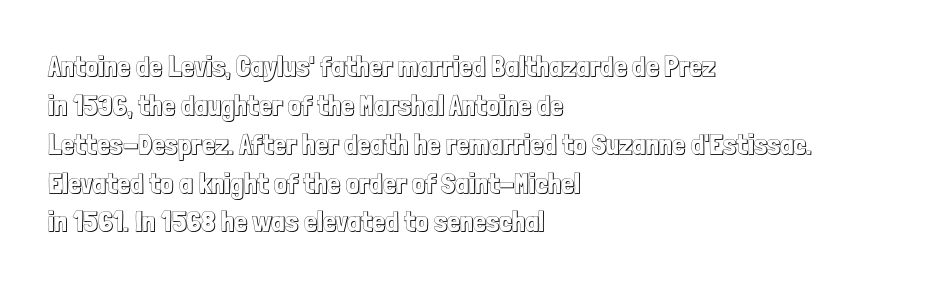
Glyph-to-glyph distance matches everyday printed text. A student would call this left alignment; a typographer would say flush left, rag right. The space between consecutive lines is moderate. Type without underlining.
